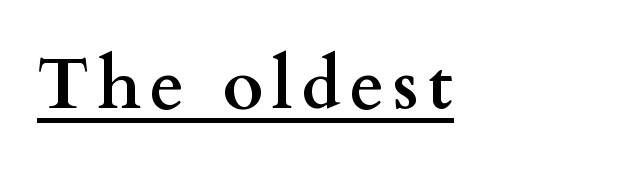
Characters remain perfectly vertical along every line. A typographer would call this underscored text. Check where the strokes stop: tiny serifs finish them off. This sample has the flowing, uneven cadence of proportional lettering. Its strokes are broad and dark, the hallmark of bold type.
